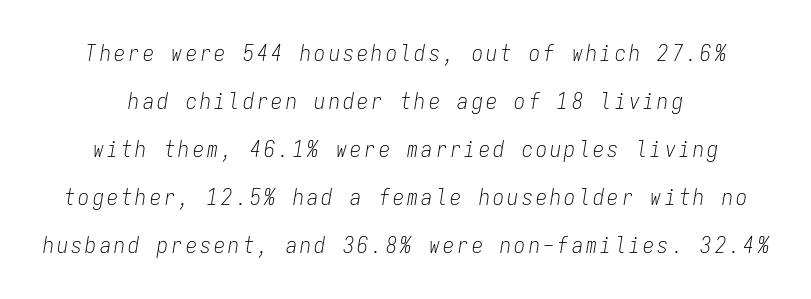
Would a proofreader flag this as italicized? Yes. A clean baseline with only descenders dipping below it. One glance says open: line gaps are wider than usual. No chunkiness to these letters — they're not bold.
